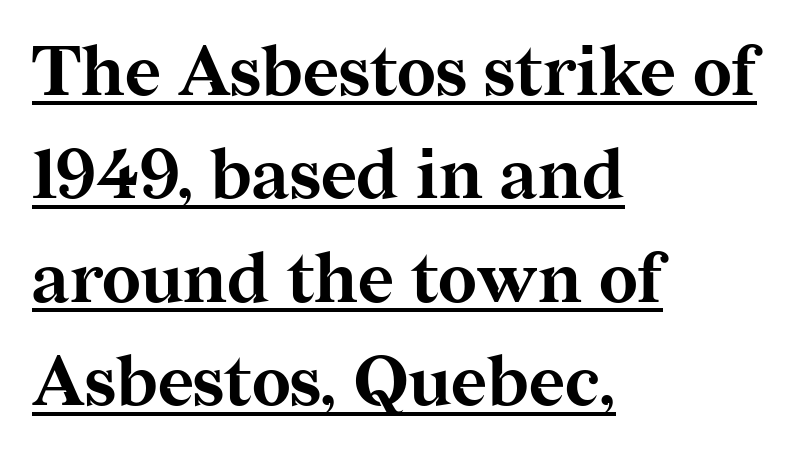
Q: Is the text bold? A: Yes.
Q: Is the text italic (slanted)? A: No, it is upright.
Q: Is the typeface a serif or a sans-serif typeface? A: Serif.
Q: Is the text underlined? A: Yes.
Q: How is the paragraph aligned? A: Left-aligned.
Q: Is the spacing between letters normal or unusually wide? A: Normal.
Q: Is the spacing between lines tight, normal or loose? A: Normal.
Q: Width (condensed, normal, or wide)? A: Normal.
Q: Stroke contrast? A: Medium.
Q: x-height? A: Medium.
Q: Monospaced? A: No.
